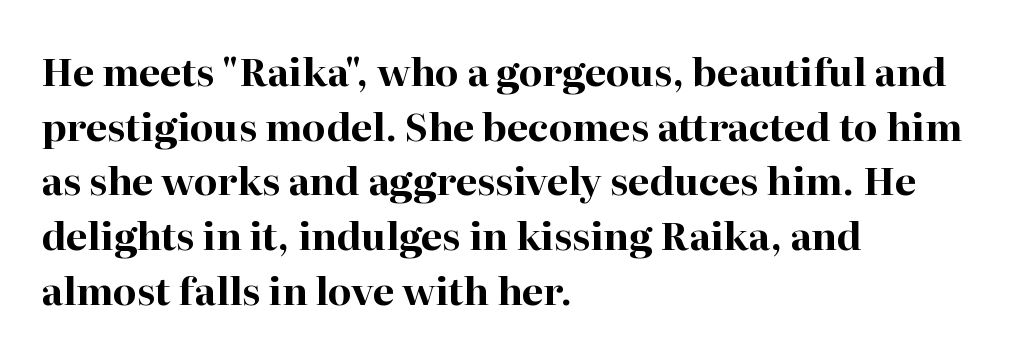
{"serif": "yes", "italic": "no", "bold": "yes", "weight": "bold", "width": "normal", "stroke_contrast": "high", "x_height": "medium", "monospaced": "no", "underline": "no", "align": "left", "line_spacing": "normal", "line_spacing_ratio": 1.44, "letter_spacing": "normal", "letter_spacing_em": 0.0, "glyph_px": 38}
